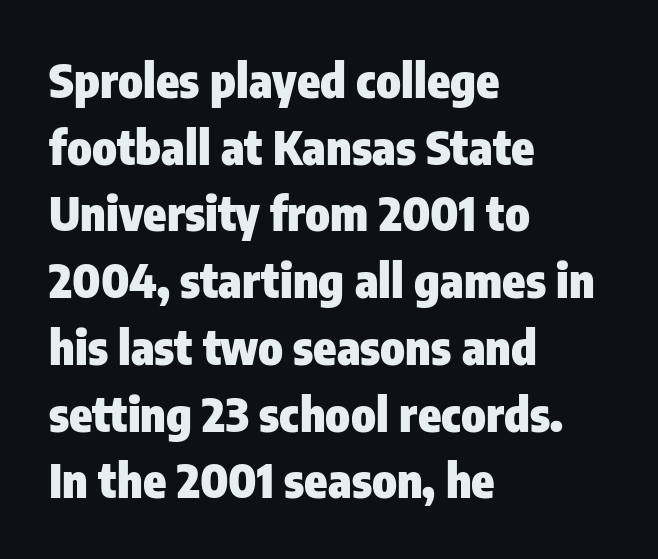
Q: Is the text bold? A: Yes.
Q: Is the text italic (slanted)? A: No, it is upright.
Q: Is the typeface a serif or a sans-serif typeface? A: Sans-serif.
Q: Is the text underlined? A: No.
Q: How is the paragraph aligned? A: Left-aligned.
Q: Is the spacing between letters normal or unusually wide? A: Normal.
Q: Is the spacing between lines tight, normal or loose? A: Normal.
Q: Width (condensed, normal, or wide)? A: Condensed.
Q: Stroke contrast? A: Low.
Q: x-height? A: Medium.
Q: Monospaced? A: No.
